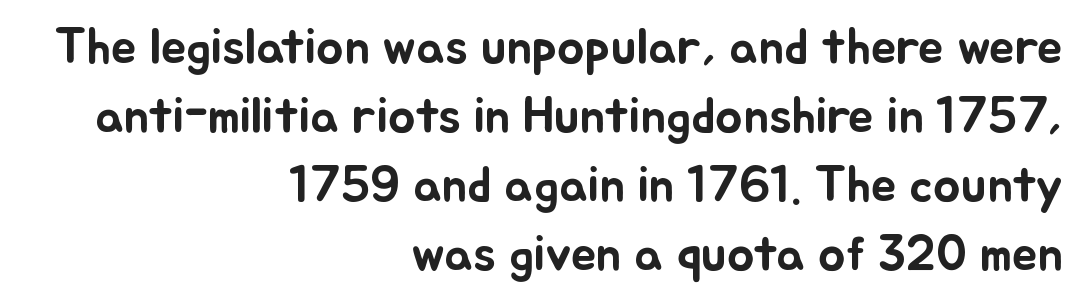
{"italic": "no", "width": "normal", "stroke_contrast": "low", "x_height": "small", "monospaced": "no", "underline": "no", "align": "right", "line_spacing": "normal", "line_spacing_ratio": 1.35, "letter_spacing": "normal", "letter_spacing_em": 0.0, "glyph_px": 51}
